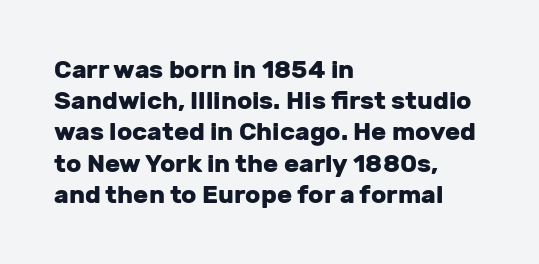
{"italic": "no", "bold": "yes", "underline": "no", "align": "left", "line_spacing": "normal", "line_spacing_ratio": 1.25, "letter_spacing": "normal", "letter_spacing_em": 0.0, "glyph_px": 25}
